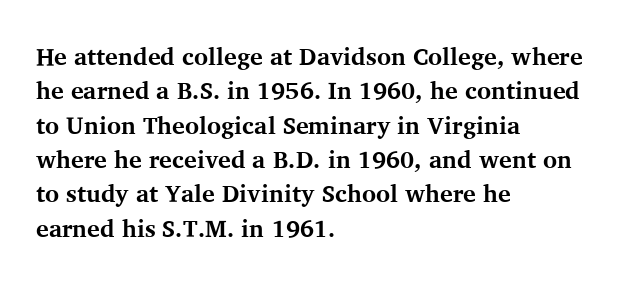
Q: Is the text bold? A: Yes.
Q: Is the text italic (slanted)? A: No, it is upright.
Q: Is the text underlined? A: No.
Q: How is the paragraph aligned? A: Left-aligned.
Q: Is the spacing between letters normal or unusually wide? A: Normal.
Q: Is the spacing between lines tight, normal or loose? A: Normal.
